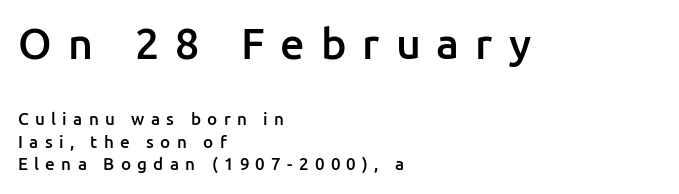
Q: Is the text bold? A: Semi-bold.
Q: Is the text italic (slanted)? A: No, it is upright.
Q: Is the typeface a serif or a sans-serif typeface? A: Sans-serif.
Q: Is the text underlined? A: No.
Q: How is the paragraph aligned? A: Left-aligned.
Q: Is the spacing between letters normal or unusually wide? A: Unusually wide.
Q: Is the spacing between lines tight, normal or loose? A: Normal.
Q: Which block of text is set in a larger size, the first (top) or the second (bottom)? A: The first (top) one.
Q: Width (condensed, normal, or wide)? A: Normal.
Q: Stroke contrast? A: Low.
Q: x-height? A: Medium.
Q: Monospaced? A: No.
